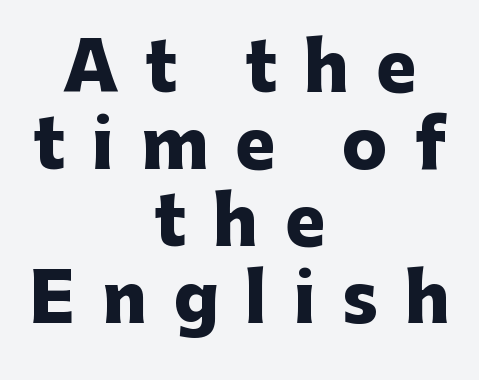
Q: Is the text bold? A: Yes.
Q: Is the text italic (slanted)? A: No, it is upright.
Q: Is the typeface a serif or a sans-serif typeface? A: Sans-serif.
Q: Is the text underlined? A: No.
Q: How is the paragraph aligned? A: Centered.
Q: Is the spacing between letters normal or unusually wide? A: Unusually wide.
Q: Is the spacing between lines tight, normal or loose? A: Tight.
Q: Width (condensed, normal, or wide)? A: Normal.
Q: Stroke contrast? A: Low.
Q: x-height? A: Medium.
Q: Monospaced? A: No.
